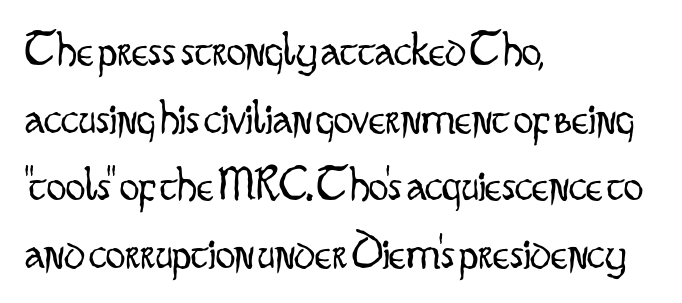
Q: Is the text bold? A: No.
Q: Is the text italic (slanted)? A: No, it is upright.
Q: Is the typeface a serif or a sans-serif typeface? A: Sans-serif.
Q: Is the text underlined? A: No.
Q: How is the paragraph aligned? A: Left-aligned.
Q: Is the spacing between letters normal or unusually wide? A: Normal.
Q: Is the spacing between lines tight, normal or loose? A: Normal.
Q: Width (condensed, normal, or wide)? A: Condensed.
Q: Stroke contrast? A: Low.
Q: x-height? A: Small.
Q: Monospaced? A: No.
